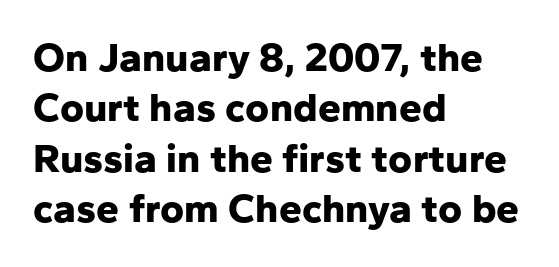
The characters look thick and weighty, a clear bold. The horizontal fit of the characters is conventional and even. Typeset ragged right — the left edge is the straight one. The words here are not underlined.
